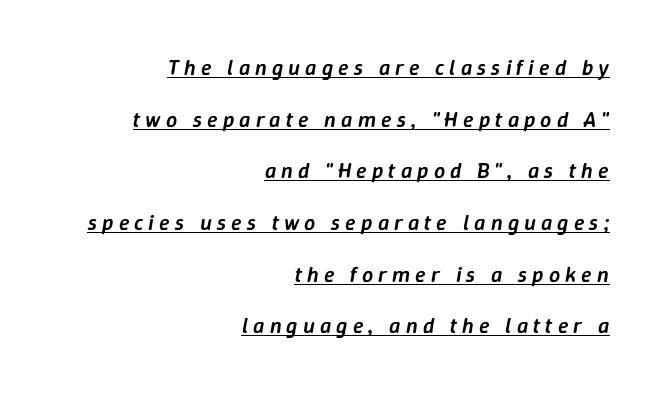
{"italic": "yes", "lean": "right", "slant_degrees": 9, "bold": "semi", "underline": "yes", "align": "right", "line_spacing": "loose", "line_spacing_ratio": 2.35, "letter_spacing": "wide", "letter_spacing_em": 0.23, "glyph_px": 22}
